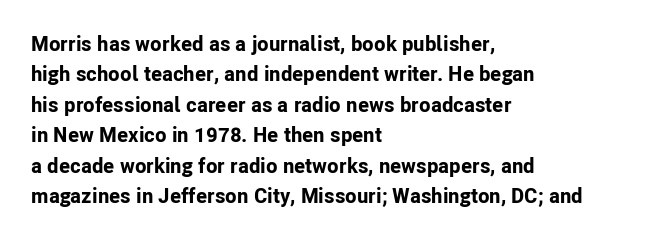
{"italic": "no", "bold": "yes", "underline": "no", "align": "left", "line_spacing": "normal", "line_spacing_ratio": 1.45, "letter_spacing": "normal", "letter_spacing_em": 0.0, "glyph_px": 21}
